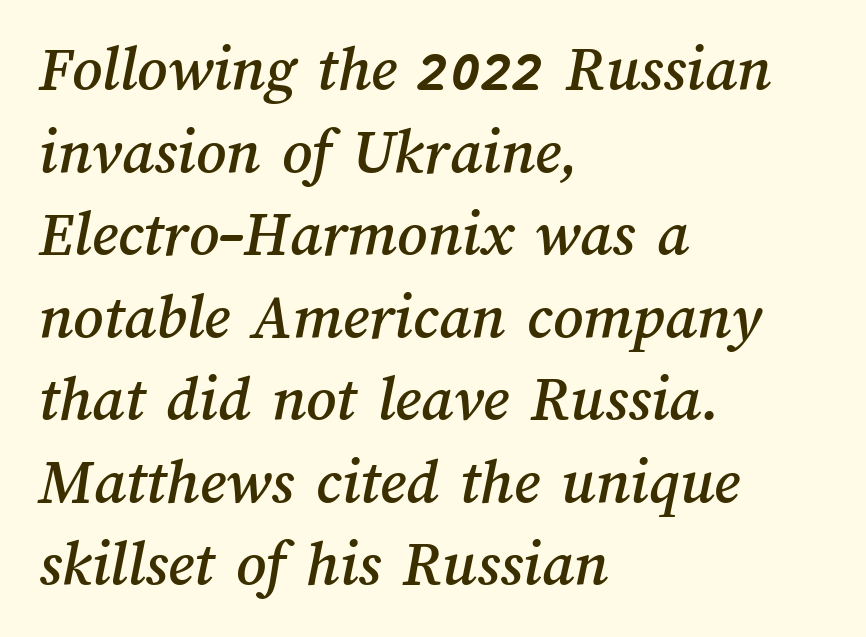
The image shows 65 px text type; set left-aligned, normal line spacing (1.27x), normal letter spacing, not underlined; medium stroke contrast and a medium x-height.
